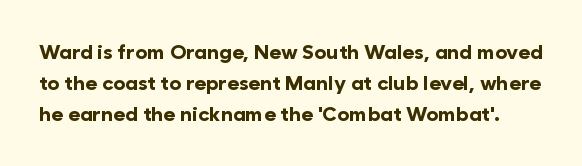
The image shows 20 px bold type, upright; set normal line spacing (1.56x), normal letter spacing, not underlined.
